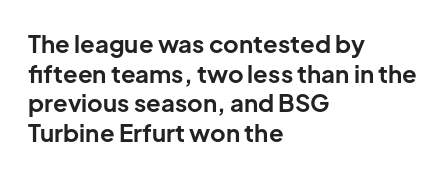
Q: Is the text bold? A: Yes.
Q: Is the text italic (slanted)? A: No, it is upright.
Q: Is the text underlined? A: No.
Q: How is the paragraph aligned? A: Left-aligned.
Q: Is the spacing between letters normal or unusually wide? A: Normal.
